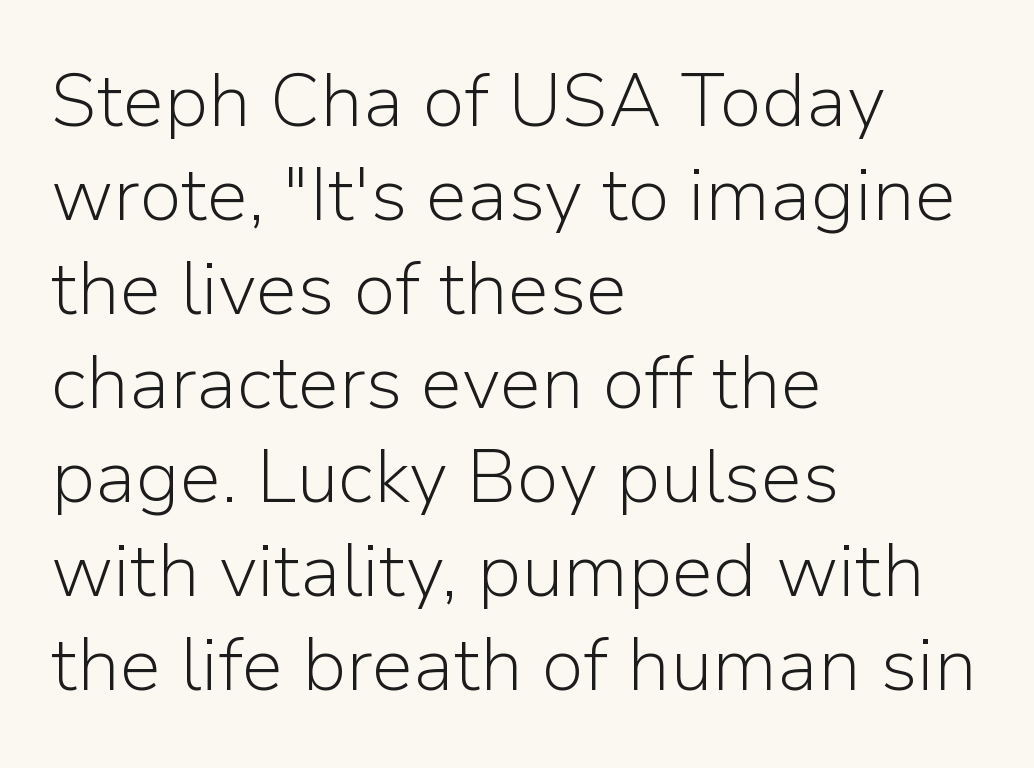
The image shows 74 px light sans-serif type, upright; set left-aligned, normal line spacing (1.27x), normal letter spacing, not underlined; low stroke contrast and a medium x-height.
